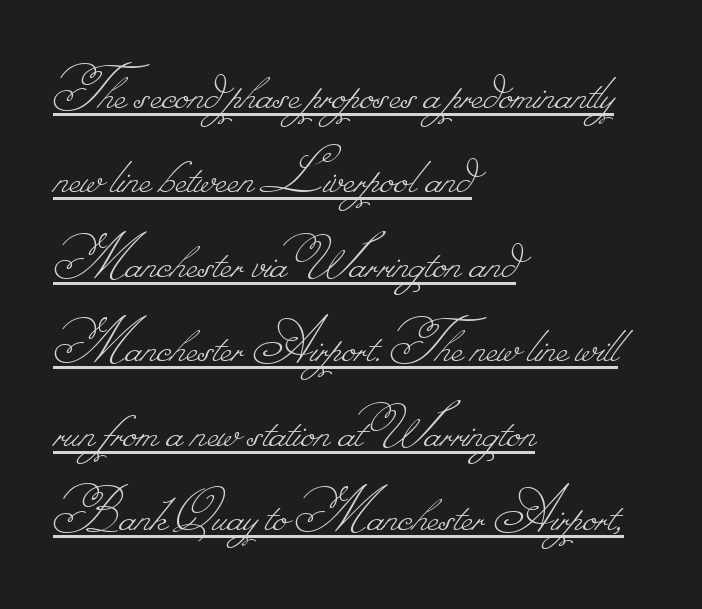
{"bold": "no", "weight": "thin", "width": "normal", "stroke_contrast": "low", "monospaced": "no", "underline": "yes", "align": "left", "line_spacing": "normal", "line_spacing_ratio": 1.32, "letter_spacing": "normal", "letter_spacing_em": 0.0, "glyph_px": 64}
